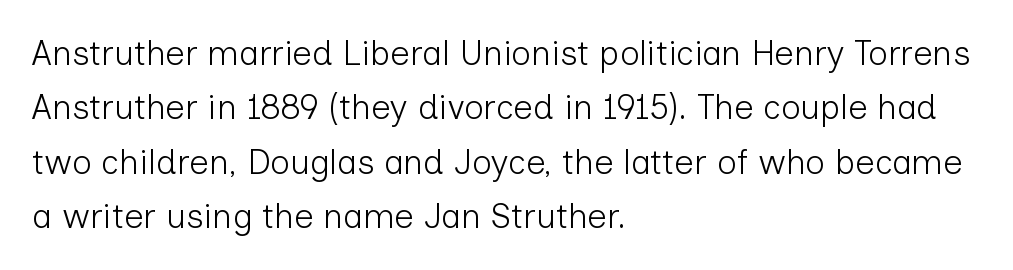
{"serif": "no", "italic": "no", "bold": "no", "weight": "light", "width": "normal", "stroke_contrast": "low", "x_height": "medium", "monospaced": "no", "underline": "no", "align": "left", "line_spacing": "normal", "line_spacing_ratio": 1.6, "letter_spacing": "normal", "letter_spacing_em": 0.0, "glyph_px": 34}
